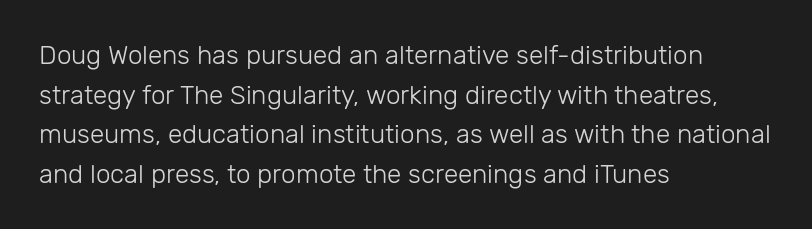
{"italic": "no", "bold": "no", "underline": "no", "align": "left", "line_spacing": "normal", "line_spacing_ratio": 1.52, "letter_spacing": "normal", "letter_spacing_em": 0.0, "glyph_px": 26}
